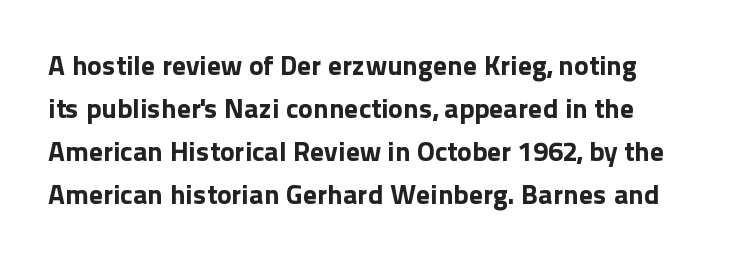
Here the designer chose a conventional face with non-uniform glyph widths. The sample has been set heavy, in full bold. The strip under each line holds only bare page. Baseline-to-baseline distance is the conventional proportion of letter height. Quick note: not italic, upright. The characters display no serif detailing; their extremities are plain.
